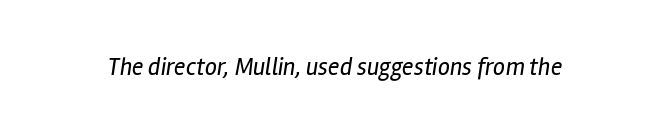
No extra tracking has been applied to these lines. Stems and bowls with no extra thickness — not bold. The whole block is typeset with a tilt. Beneath every word, the page is bare.
